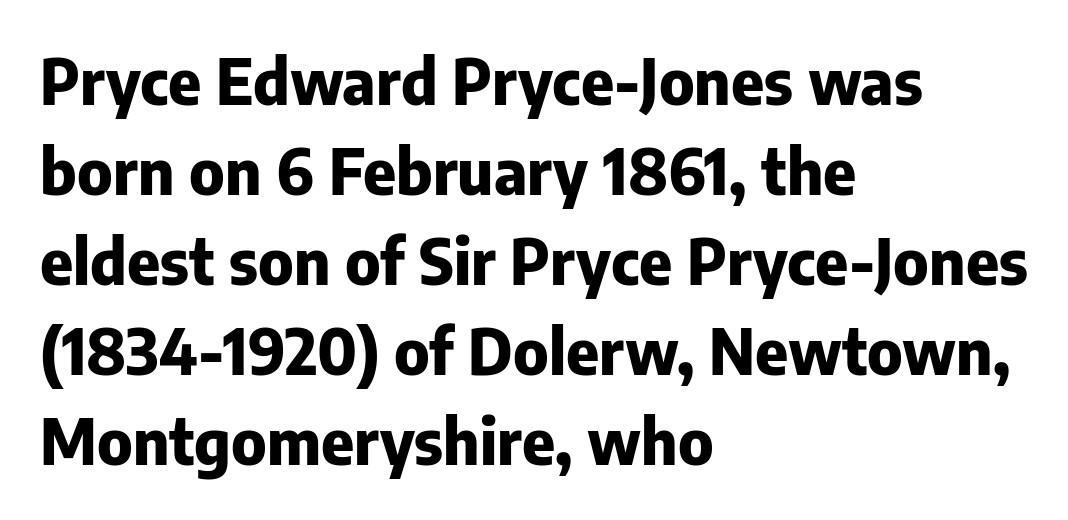
{"serif": "no", "italic": "no", "bold": "yes", "weight": "heavy", "width": "normal", "stroke_contrast": "low", "x_height": "medium", "monospaced": "no", "underline": "no", "align": "left", "line_spacing": "normal", "line_spacing_ratio": 1.43, "letter_spacing": "normal", "letter_spacing_em": 0.0, "glyph_px": 63}
